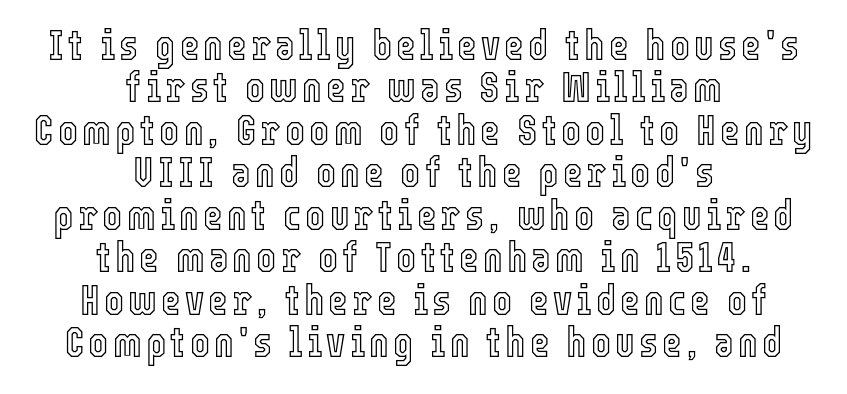
The image shows 42 px condensed type, upright; set centered, tight line spacing (1.01x), not underlined; a medium x-height.
